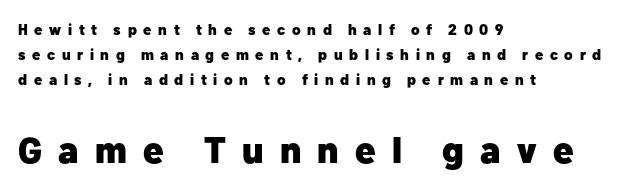
Q: Is the text bold? A: Yes.
Q: Is the text italic (slanted)? A: No, it is upright.
Q: Is the typeface a serif or a sans-serif typeface? A: Sans-serif.
Q: Is the text underlined? A: No.
Q: How is the paragraph aligned? A: Left-aligned.
Q: Is the spacing between letters normal or unusually wide? A: Unusually wide.
Q: Is the spacing between lines tight, normal or loose? A: Normal.
Q: Which block of text is set in a larger size, the first (top) or the second (bottom)? A: The second (bottom) one.
Q: Width (condensed, normal, or wide)? A: Normal.
Q: Stroke contrast? A: Low.
Q: x-height? A: Medium.
Q: Monospaced? A: No.
